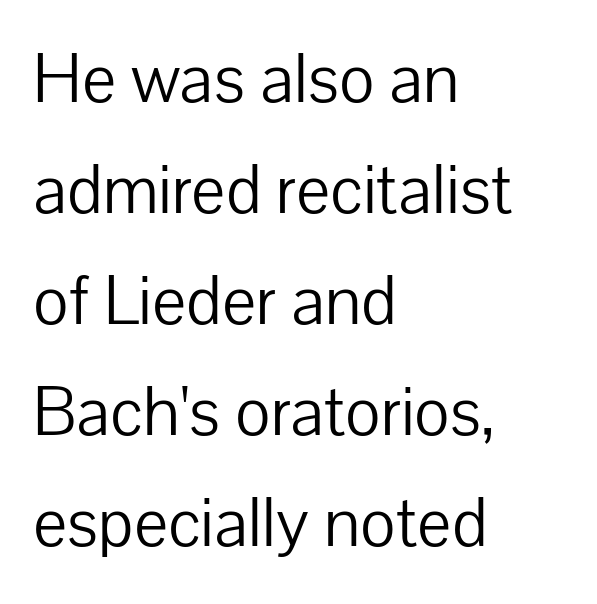
Q: Is the text bold? A: No.
Q: Is the text italic (slanted)? A: No, it is upright.
Q: Is the typeface a serif or a sans-serif typeface? A: Sans-serif.
Q: Is the text underlined? A: No.
Q: How is the paragraph aligned? A: Left-aligned.
Q: Is the spacing between letters normal or unusually wide? A: Normal.
Q: Is the spacing between lines tight, normal or loose? A: Normal.
Q: Width (condensed, normal, or wide)? A: Normal.
Q: Stroke contrast? A: Low.
Q: x-height? A: Medium.
Q: Monospaced? A: No.
